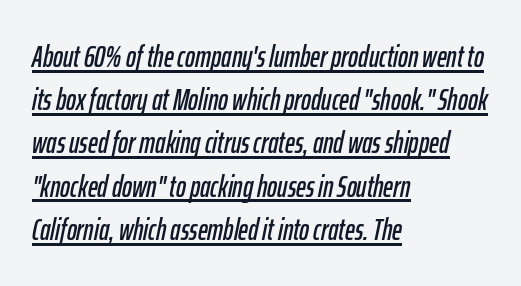
Q: Is the text italic (slanted)? A: Yes, it leans right by about 12 degrees.
Q: Is the text underlined? A: Yes.
Q: How is the paragraph aligned? A: Left-aligned.
Q: Is the spacing between letters normal or unusually wide? A: Normal.
Q: Is the spacing between lines tight, normal or loose? A: Normal.
Q: Width (condensed, normal, or wide)? A: Condensed.
Q: Stroke contrast? A: Low.
Q: x-height? A: Medium.
Q: Monospaced? A: No.
